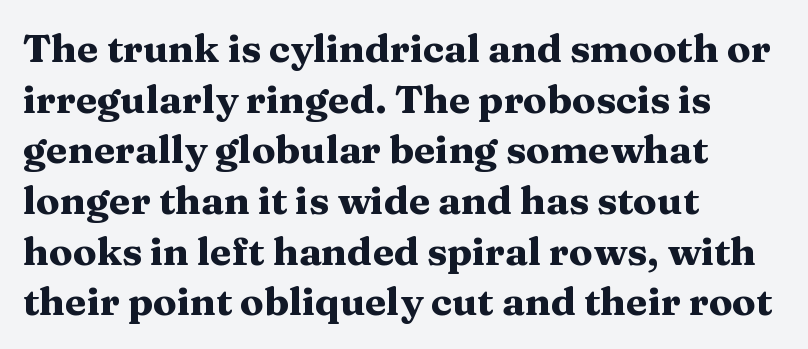
The image shows 39 px heavy, wide serif type, upright; set left-aligned, normal line spacing (1.3x), normal letter spacing, not underlined; medium stroke contrast and a medium x-height.
